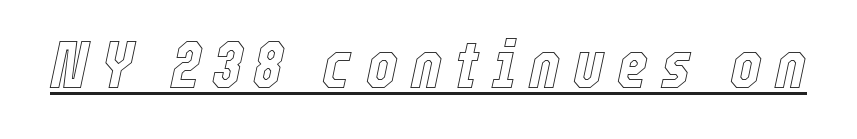
The image shows 67 px condensed type, italic (leaning right); set underlined; a medium x-height.
